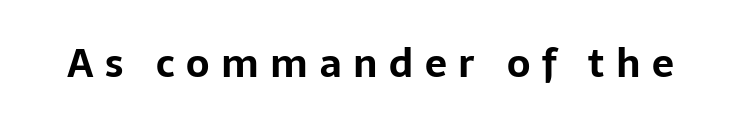
The image shows 39 px bold sans-serif type, upright; set unusually wide letter spacing (+0.3 em), not underlined; low stroke contrast and a medium x-height.
